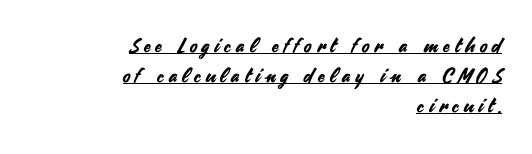
The image shows 20 px text type; set right-aligned, normal line spacing (1.51x), unusually wide letter spacing (+0.26 em), underlined.
